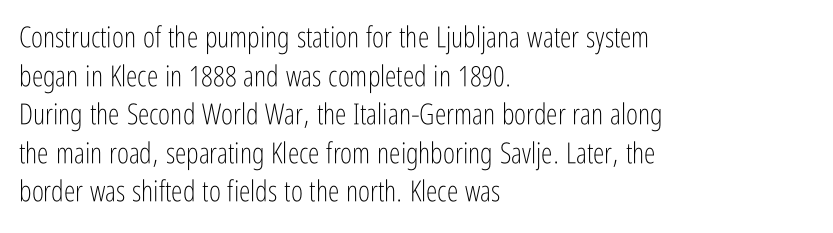
Q: Is the text bold? A: No.
Q: Is the text italic (slanted)? A: No, it is upright.
Q: Is the typeface a serif or a sans-serif typeface? A: Sans-serif.
Q: Is the text underlined? A: No.
Q: How is the paragraph aligned? A: Left-aligned.
Q: Is the spacing between letters normal or unusually wide? A: Normal.
Q: Is the spacing between lines tight, normal or loose? A: Normal.
Q: Width (condensed, normal, or wide)? A: Condensed.
Q: Stroke contrast? A: Low.
Q: x-height? A: Medium.
Q: Monospaced? A: No.
